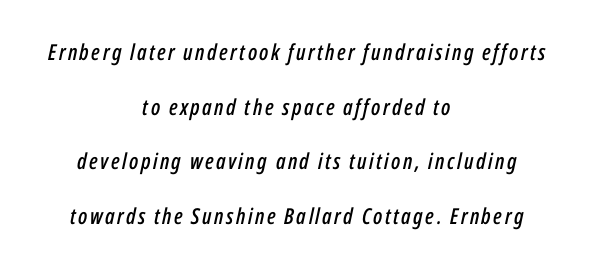
The image shows 22 px text type, italic (leaning right); set centered, loose line spacing (2.48x), not underlined.
